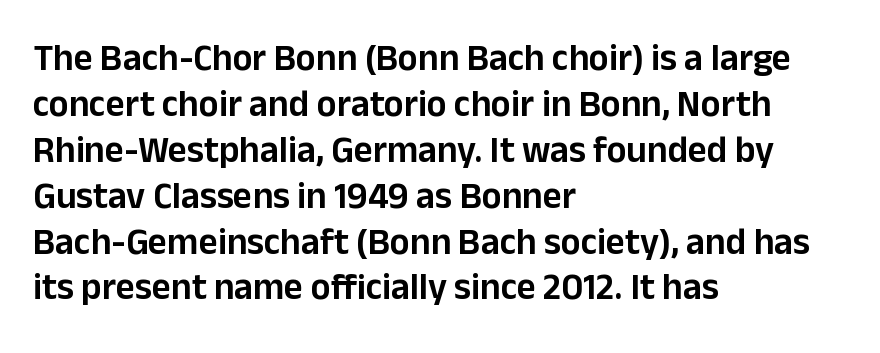
The letters carry no serifs — their stems end cleanly without finishing strokes. Vertical strokes here are truly vertical. Bare-footed words on every line. Nothing unusual about the tracking: characters are spaced as the font intends. If you drew a ruler down the left edge, every line would touch it. These lines are rendered in a variable-pitch font.
